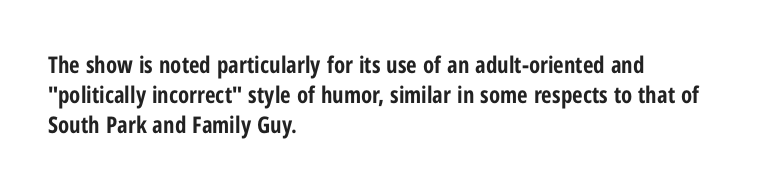
Q: Is the text bold? A: Yes.
Q: Is the text italic (slanted)? A: No, it is upright.
Q: Is the text underlined? A: No.
Q: How is the paragraph aligned? A: Left-aligned.
Q: Is the spacing between letters normal or unusually wide? A: Normal.
Q: Is the spacing between lines tight, normal or loose? A: Normal.
